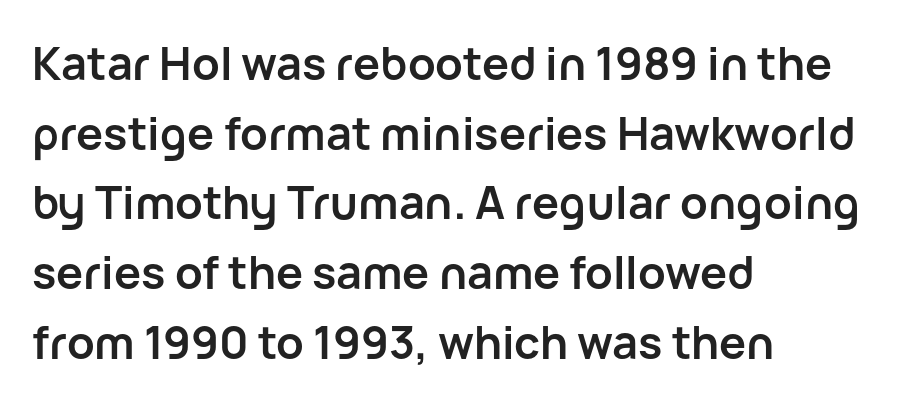
Emphasis by weight is at full strength: bold. There is no visible air inserted between adjacent glyphs. Interline gaps are of average width in this sample. The designer went with a sans here, leaving each stem footless.
